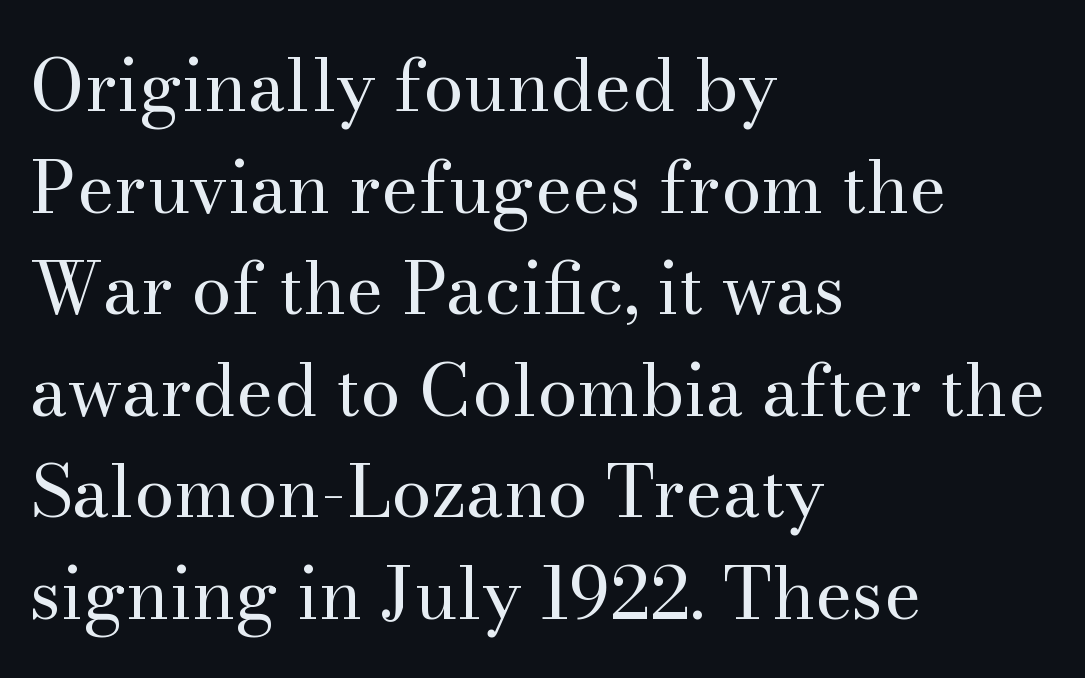
{"serif": "yes", "italic": "no", "bold": "no", "weight": "regular", "width": "normal", "stroke_contrast": "medium", "x_height": "small", "monospaced": "no", "underline": "no", "align": "left", "line_spacing": "normal", "line_spacing_ratio": 1.41, "letter_spacing": "normal", "letter_spacing_em": 0.0, "glyph_px": 72}
